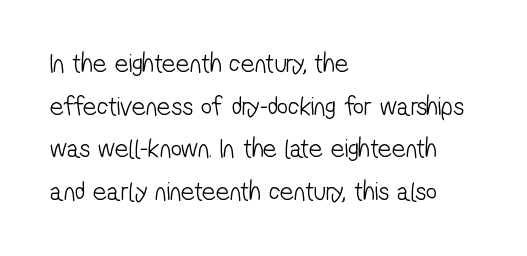
The image shows 27 px text type; set left-aligned, normal line spacing (1.58x), normal letter spacing, not underlined.
